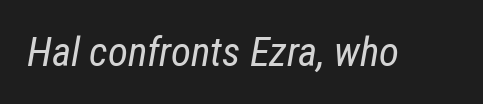
The typography opts for an oblique posture over an upright one. Is the stroke heavy? The answer is a plain regular-or-lighter. Honestly, there is no underline to notice here at all. Look at the tracking — it's just the regular setting, nothing added. Each letter keeps its own natural width here, so spacing adapts to shape.
